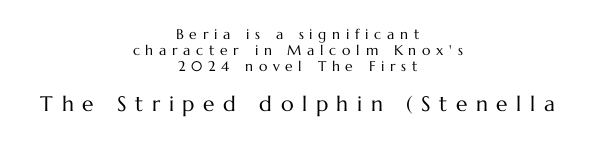
The image shows 21 px text type, upright; set centered, tight line spacing (1.14x), unusually wide letter spacing (+0.41 em), not underlined; the second (bottom) block is 1.5x larger.
